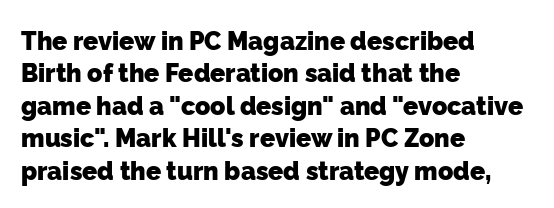
Q: Is the text bold? A: Yes.
Q: Is the text underlined? A: No.
Q: How is the paragraph aligned? A: Left-aligned.
Q: Is the spacing between letters normal or unusually wide? A: Normal.
Q: Is the spacing between lines tight, normal or loose? A: Normal.
